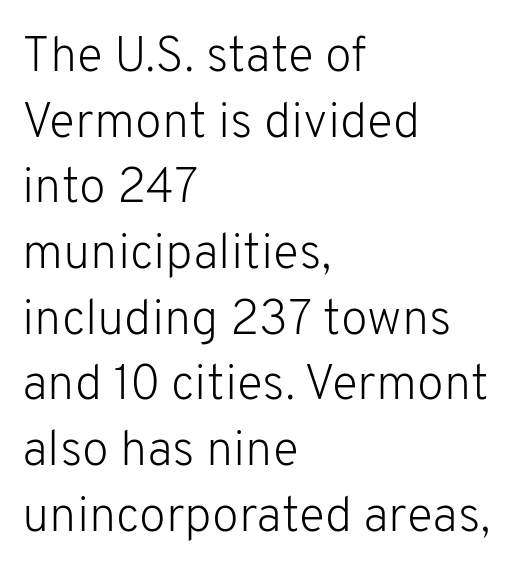
The face used here is proportionally spaced, like ordinary book or web type. The rendering keeps characters at their native spacing. You can tell it's not italic because the verticals are truly vertical. The rag falls on the right side of this text block. Each new line begins a customary step beneath the previous one. These lines are composed in type without serifs.
